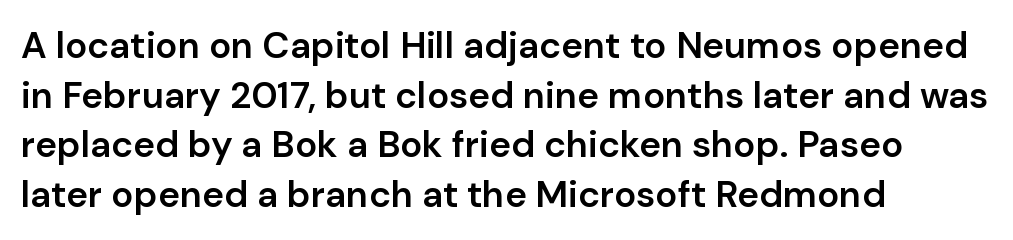
The image shows 37 px semibold sans-serif type, upright; set left-aligned, normal line spacing (1.34x), normal letter spacing, not underlined; low stroke contrast and a medium x-height.
